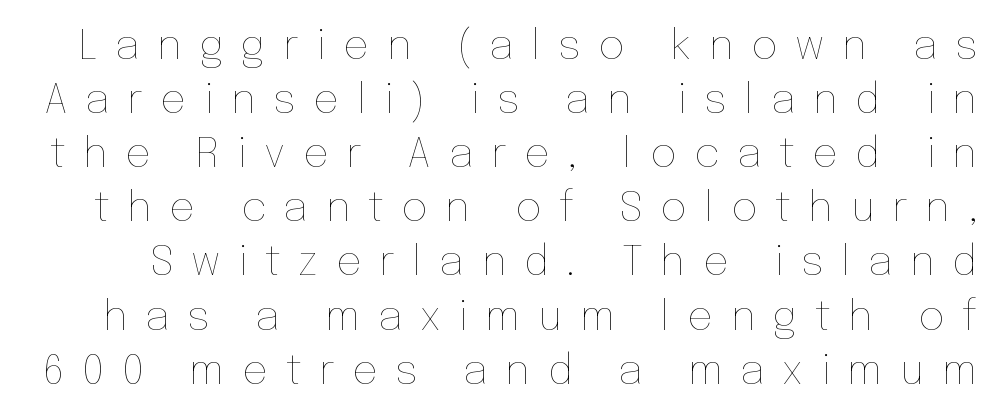
Q: Is the text bold? A: No.
Q: Is the text italic (slanted)? A: No, it is upright.
Q: Is the text underlined? A: No.
Q: Is the spacing between letters normal or unusually wide? A: Unusually wide.
Q: Is the spacing between lines tight, normal or loose? A: Normal.
Q: Width (condensed, normal, or wide)? A: Normal.
Q: Stroke contrast? A: Low.
Q: x-height? A: Medium.
Q: Monospaced? A: No.
